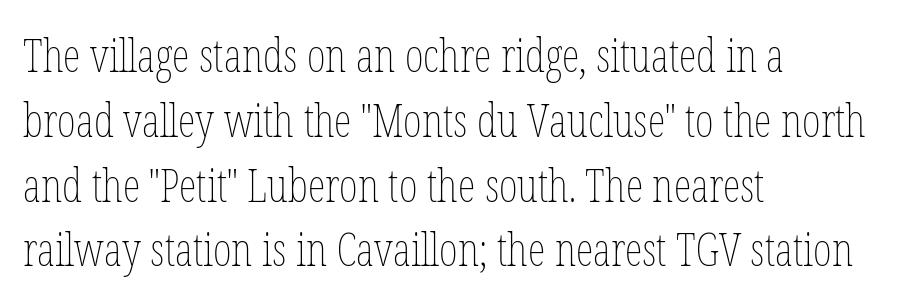
Q: Is the text bold? A: No.
Q: Is the text italic (slanted)? A: No, it is upright.
Q: Is the text underlined? A: No.
Q: How is the paragraph aligned? A: Left-aligned.
Q: Is the spacing between letters normal or unusually wide? A: Normal.
Q: Is the spacing between lines tight, normal or loose? A: Normal.
Q: Width (condensed, normal, or wide)? A: Condensed.
Q: Stroke contrast? A: Low.
Q: x-height? A: Medium.
Q: Monospaced? A: No.
